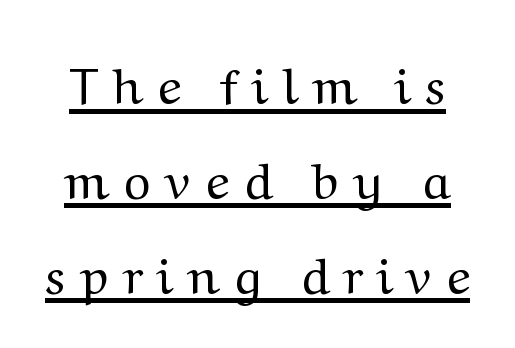
The image shows 51 px regular-weight serif type, upright; set line spacing 1.86x, unusually wide letter spacing (+0.33 em), underlined; medium stroke contrast and a medium x-height.
